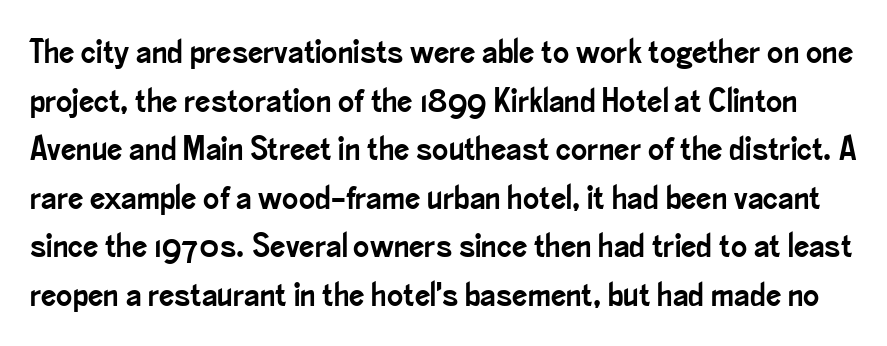
Line spacing here is normal. The rendering shows plain stroke endings on the letterforms — a sans-serif design. Note the varied advance widths — an 'i' is clearly narrower than an 'm'. Caption: standard tracking, unaltered. Underlining? Definitely not there.
